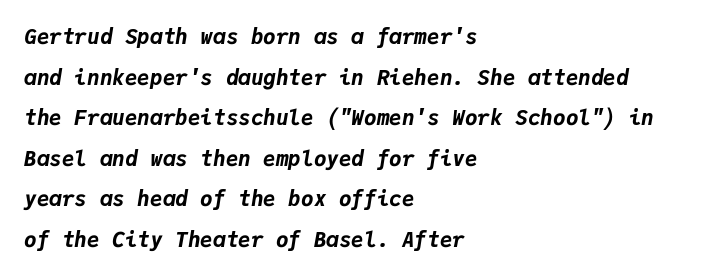
{"italic": "yes", "lean": "right", "slant_degrees": 9, "bold": "yes", "underline": "no", "align": "left", "line_spacing": "loose", "line_spacing_ratio": 1.93, "letter_spacing": "normal", "letter_spacing_em": 0.0, "glyph_px": 21}
